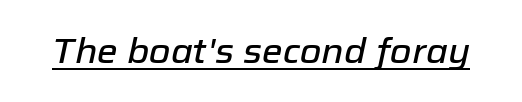
Q: Is the text italic (slanted)? A: Yes, it leans right by about 12 degrees.
Q: Is the text underlined? A: Yes.
Q: Is the spacing between letters normal or unusually wide? A: Normal.
Q: Width (condensed, normal, or wide)? A: Normal.
Q: Stroke contrast? A: Low.
Q: x-height? A: Medium.
Q: Monospaced? A: No.
